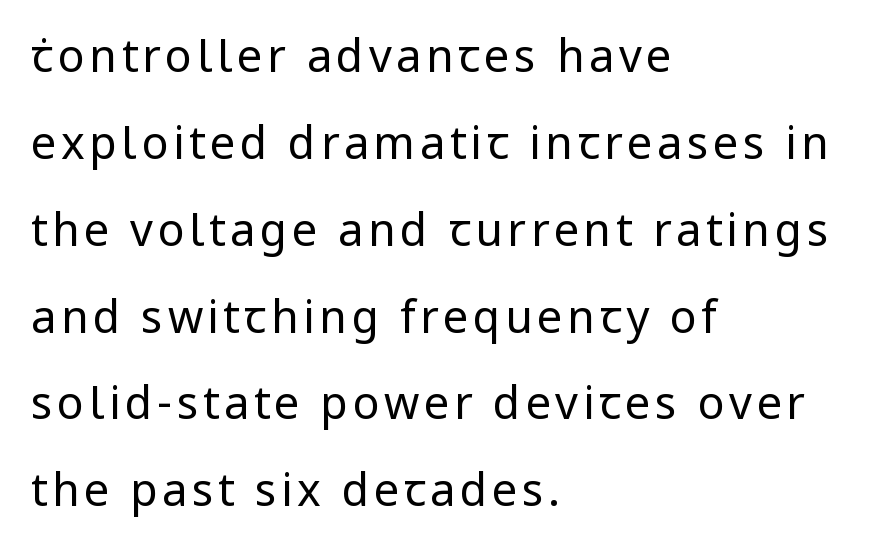
The image shows 45 px regular-weight sans-serif type, upright; set left-aligned, loose line spacing (1.93x), not underlined; low stroke contrast and a medium x-height.
